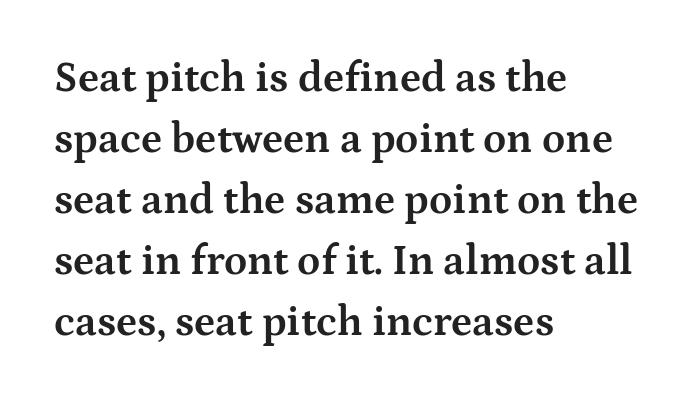
The letters advance in unequal steps, a hallmark of proportional type. Small tapered or slab feet sit at the stroke ends, so this counts as serif. Students, note that the glyphs here touch the page at normal intervals. Leftover space on each line is placed entirely after the last word. Caption: bold face, heavy strokes. The font's upright variant was chosen for this text.
